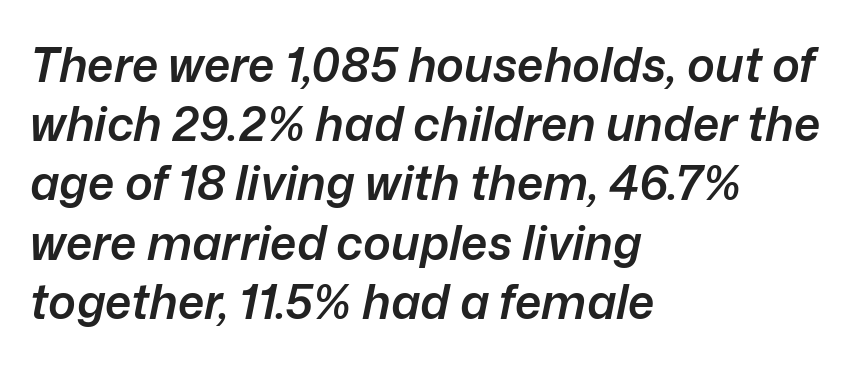
The image shows 47 px semibold type, italic (leaning right); set left-aligned, normal line spacing (1.26x), normal letter spacing, not underlined; low stroke contrast and a medium x-height.
